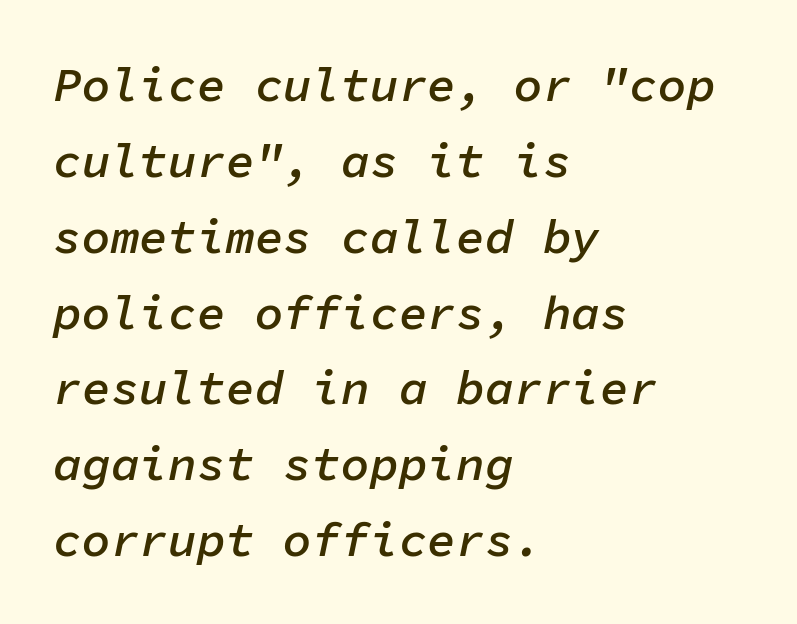
The image shows 48 px semibold type, italic (leaning right), monospaced; set left-aligned, normal line spacing (1.58x), normal letter spacing, not underlined; low stroke contrast and a medium x-height.
